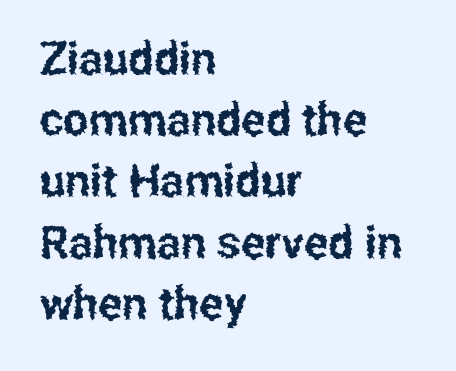
The image shows 45 px condensed sans-serif type, upright; set left-aligned, normal line spacing (1.36x), normal letter spacing, not underlined; low stroke contrast and a medium x-height.
